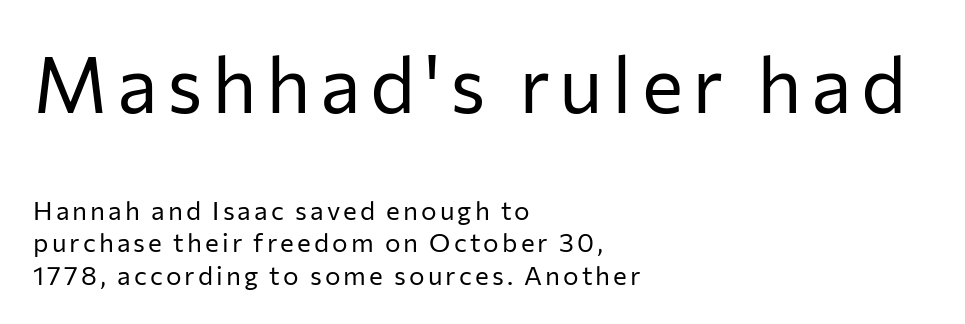
On a weight scale, this lands at 450 or below. Leading matches the norm, producing a regular column. The passage is arranged the way most books set body copy — flush left. Serifs: no, the terminals of the letterforms are clean.
